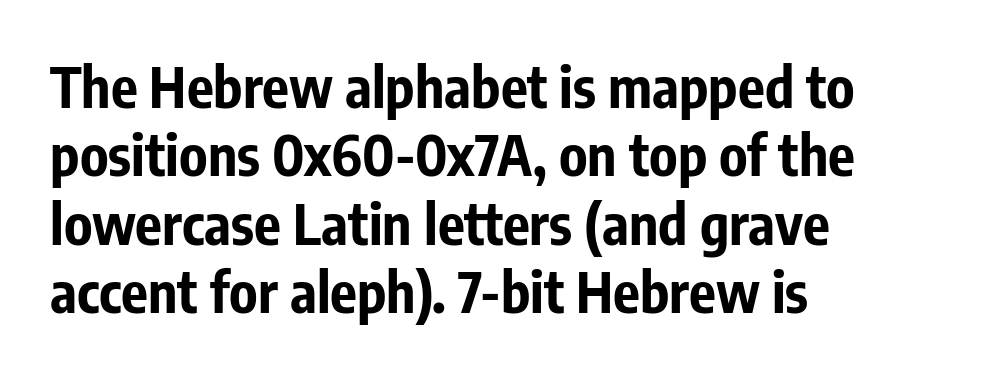
The image shows 56 px bold, condensed sans-serif type, upright; set left-aligned, line spacing 1.22x, normal letter spacing, not underlined; low stroke contrast and a medium x-height.
